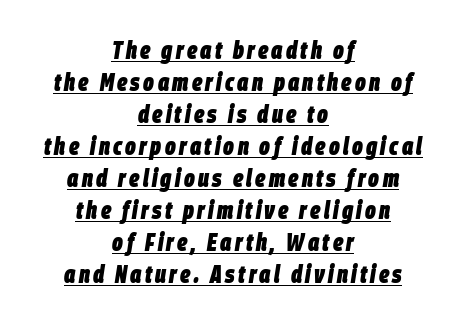
{"italic": "yes", "lean": "right", "slant_degrees": 9, "bold": "yes", "underline": "yes", "align": "center", "line_spacing": "normal", "line_spacing_ratio": 1.28, "glyph_px": 25}
